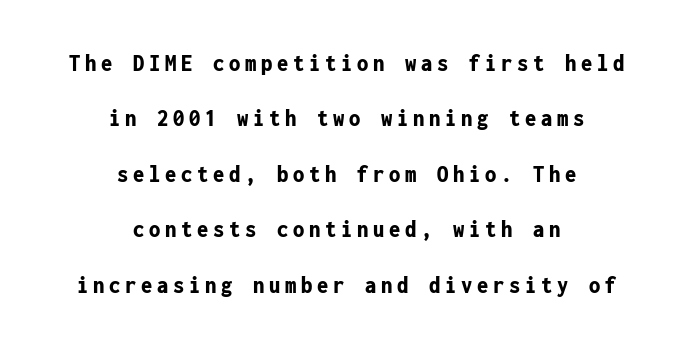
The vertical gap from one line to the next is large. In terms of weight, the rendering is a true, heavy bold. Do the letters lean? They stand straight. Bare-footed words on every line. The rag falls on both sides of this text block equally.
